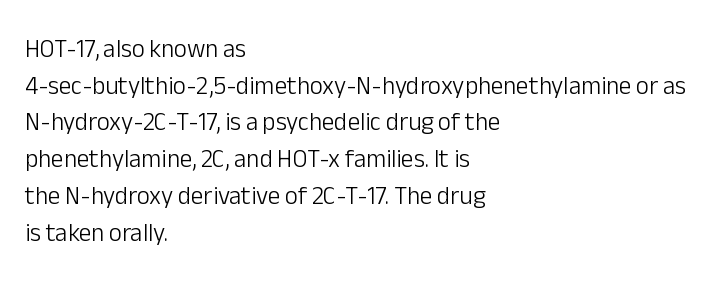
Weight: in the light-to-regular range. In CSS terms this would be text-align: left. The letters stand straight up with perfectly vertical stems. Each new line begins a customary step beneath the previous one. Characters follow at the spacing the type designer built in.
